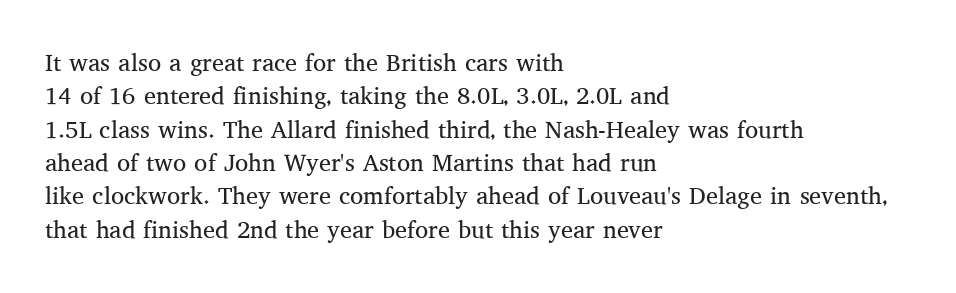
The image shows 24 px text type, upright; set left-aligned, normal line spacing (1.39x), normal letter spacing, not underlined.
